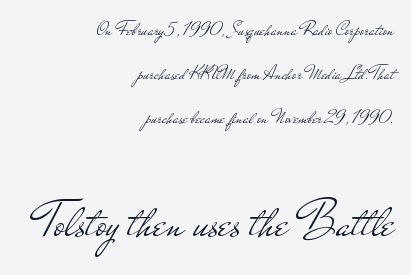
Q: Is the text bold? A: No.
Q: Is the text italic (slanted)? A: Yes.
Q: Is the typeface a serif or a sans-serif typeface? A: Sans-serif.
Q: Is the text underlined? A: No.
Q: How is the paragraph aligned? A: Right-aligned.
Q: Is the spacing between letters normal or unusually wide? A: Normal.
Q: Is the spacing between lines tight, normal or loose? A: Loose.
Q: Which block of text is set in a larger size, the first (top) or the second (bottom)? A: The second (bottom) one.
Q: Width (condensed, normal, or wide)? A: Wide.
Q: Stroke contrast? A: Low.
Q: x-height? A: Small.
Q: Monospaced? A: No.
